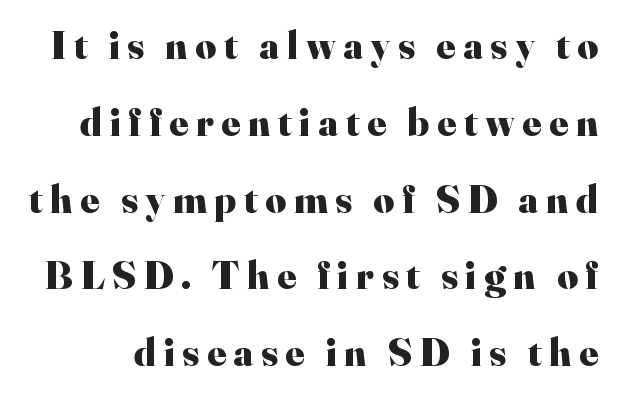
Q: Is the text bold? A: Yes.
Q: Is the text italic (slanted)? A: No, it is upright.
Q: Is the typeface a serif or a sans-serif typeface? A: Serif.
Q: Is the text underlined? A: No.
Q: Is the spacing between lines tight, normal or loose? A: Loose.
Q: Width (condensed, normal, or wide)? A: Normal.
Q: Stroke contrast? A: High.
Q: x-height? A: Small.
Q: Monospaced? A: No.
